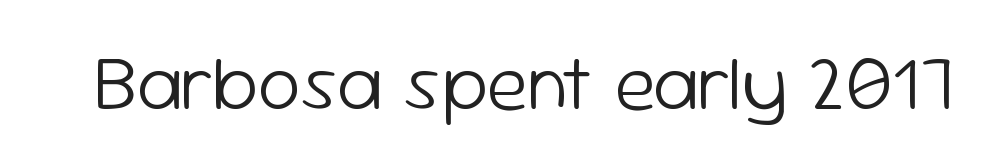
The passage shown has conventional tracking throughout. Each letter keeps its own natural width here, so spacing adapts to shape. Any mark beneath the type? The region is blank. Stroke thickness stays within the range of a standard reading face or lighter. In terms of letterform style, serifs are entirely absent. Nope, not italic — everything's standing straight.
